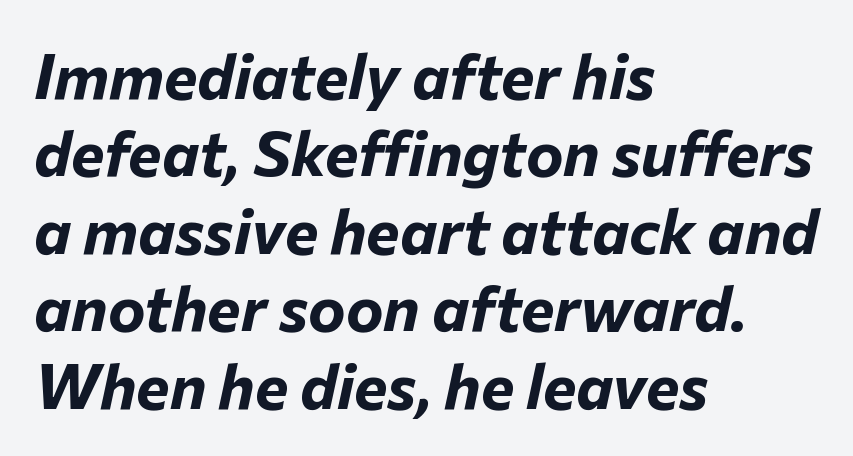
The image shows 63 px bold type, italic (leaning right); set left-aligned, line spacing 1.23x, normal letter spacing, not underlined; low stroke contrast and a medium x-height.
